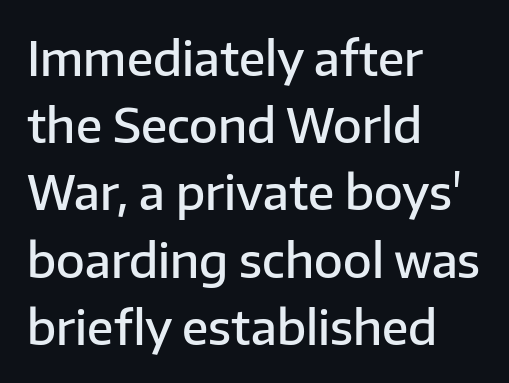
Beneath every word, the page is bare. These lines carry some extra weight — a demibold, not a full bold. In terms of letterspacing, this is plain default setting. What kind of face is this? One without serifs — a sans.
